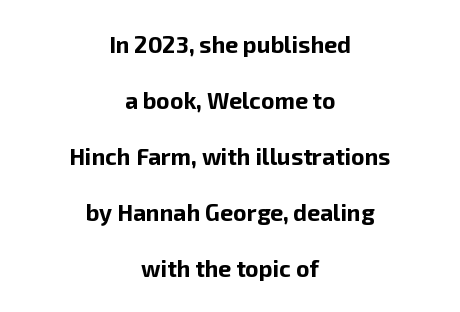
Q: Is the text bold? A: Yes.
Q: Is the text italic (slanted)? A: No, it is upright.
Q: Is the text underlined? A: No.
Q: How is the paragraph aligned? A: Centered.
Q: Is the spacing between letters normal or unusually wide? A: Normal.
Q: Is the spacing between lines tight, normal or loose? A: Loose.
